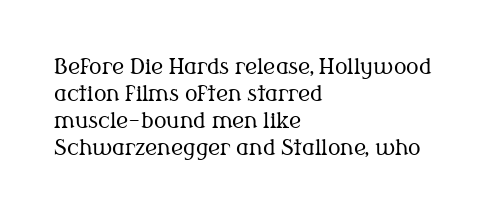
The passage shown is not underscored anywhere. Summary of vertical rhythm: regular, with standard interline spacing. The rag falls on the right side of this text block. Notice how the stems are strictly vertical — no italics here. Vertical stems look standard width or narrower in stroke.
